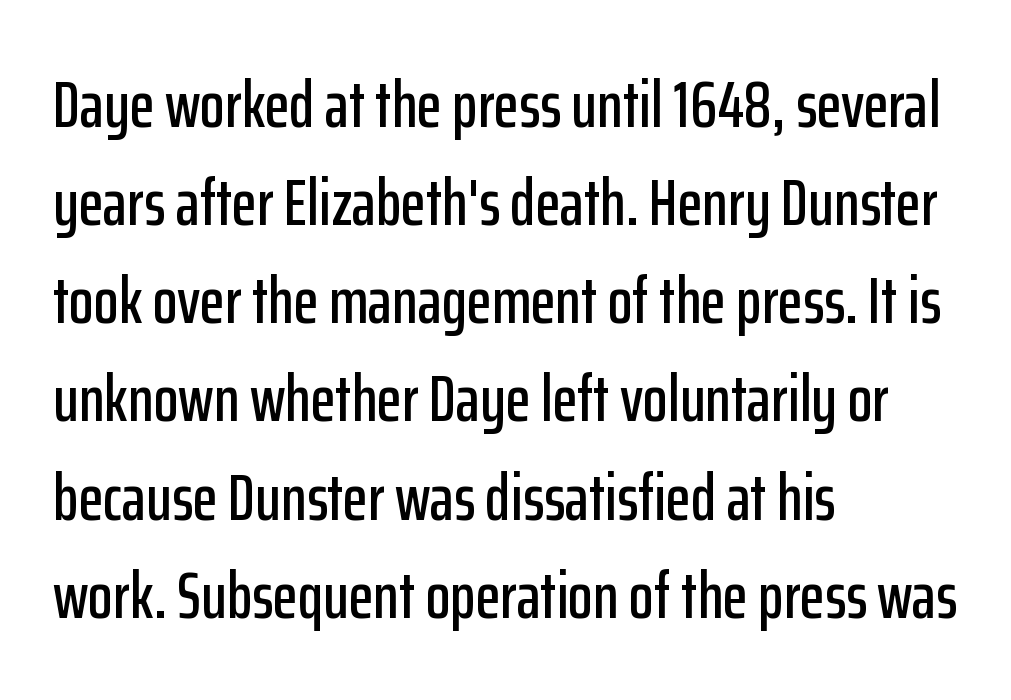
{"serif": "no", "italic": "no", "width": "condensed", "stroke_contrast": "low", "x_height": "medium", "monospaced": "no", "underline": "no", "align": "left", "line_spacing": "normal", "line_spacing_ratio": 1.51, "letter_spacing": "normal", "letter_spacing_em": 0.0, "glyph_px": 65}
